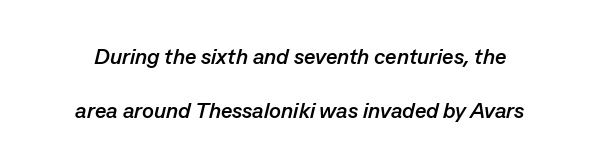
Chunky letters — that's bold for sure. Tall strokes in this sample are angled rather than plumb. Glance below the letters and you will spot only blank space. Does the leading feel generous? Absolutely, it's lavish. Between one letter and the next there's only the usual sliver of space.
